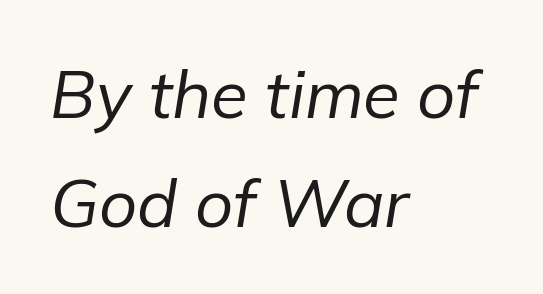
Default kerning and tracking; the words read as compact shapes. Slant detected: the letters are inclined. On a weight scale, this lands at 450 or below. This rendering features lettering with no underline. Varying glyph widths throughout — classic text-font behaviour. The lines are quadded left.
